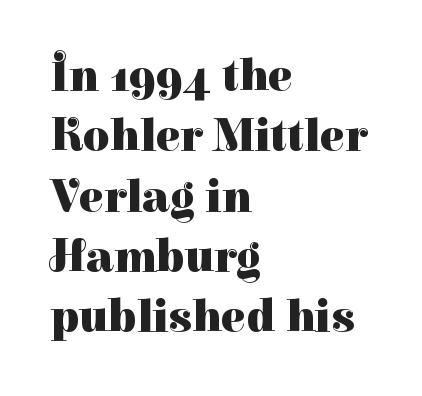
Q: Is the text bold? A: Yes.
Q: Is the text italic (slanted)? A: No, it is upright.
Q: Is the typeface a serif or a sans-serif typeface? A: Serif.
Q: Is the text underlined? A: No.
Q: How is the paragraph aligned? A: Left-aligned.
Q: Is the spacing between letters normal or unusually wide? A: Normal.
Q: Is the spacing between lines tight, normal or loose? A: Normal.
Q: Width (condensed, normal, or wide)? A: Normal.
Q: Stroke contrast? A: High.
Q: x-height? A: Medium.
Q: Monospaced? A: No.
